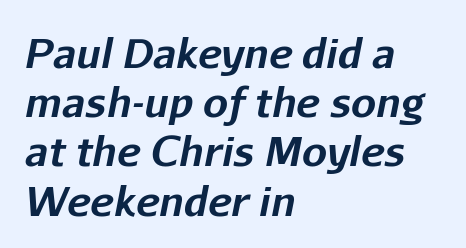
{"italic": "yes", "lean": "right", "slant_degrees": 11, "bold": "yes", "weight": "bold", "width": "normal", "stroke_contrast": "low", "x_height": "medium", "monospaced": "no", "underline": "no", "align": "left", "line_spacing_ratio": 1.23, "letter_spacing": "normal", "letter_spacing_em": 0.0, "glyph_px": 40}
